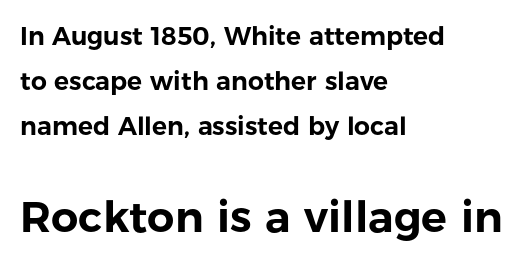
{"serif": "no", "italic": "no", "width": "normal", "stroke_contrast": "low", "x_height": "medium", "monospaced": "no", "underline": "no", "align": "left", "line_spacing_ratio": 1.81, "letter_spacing": "normal", "letter_spacing_em": 0.0, "larger_block": "second", "size_ratio": 1.72, "glyph_px": 43}
